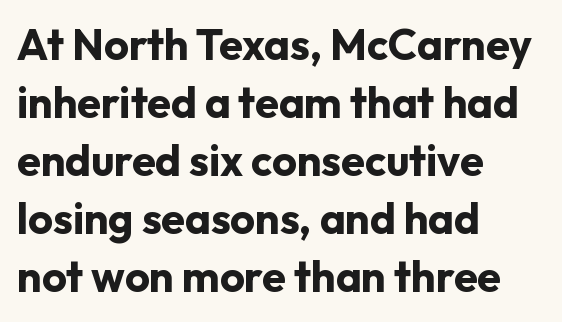
The face used here is proportionally spaced, like ordinary book or web type. Each line starts at the same left margin while the right side varies. Decoration check: the copy has no underline. Does the weight exceed regular? Yes, all the way to bold.
